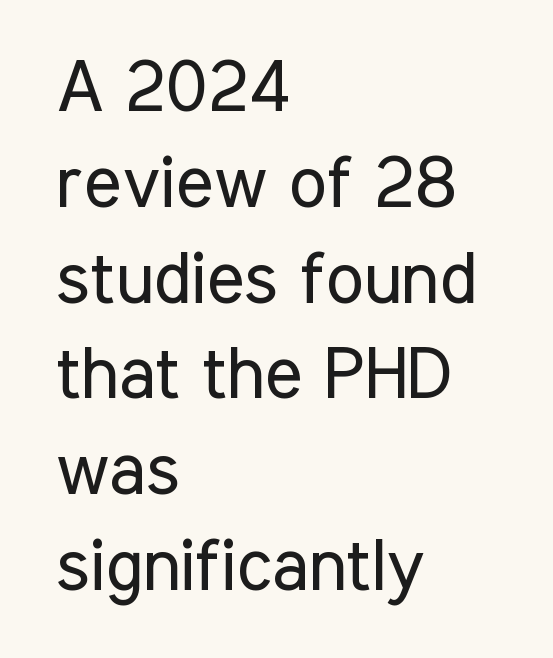
Check the space under the baseline: it is left empty. Serifs: no, the terminals of the letterforms are clean. Weight class: somewhere from thin through regular. You could not count columns in this text — the font is proportionally spaced. Posture: straight, roman, zero tilt.
